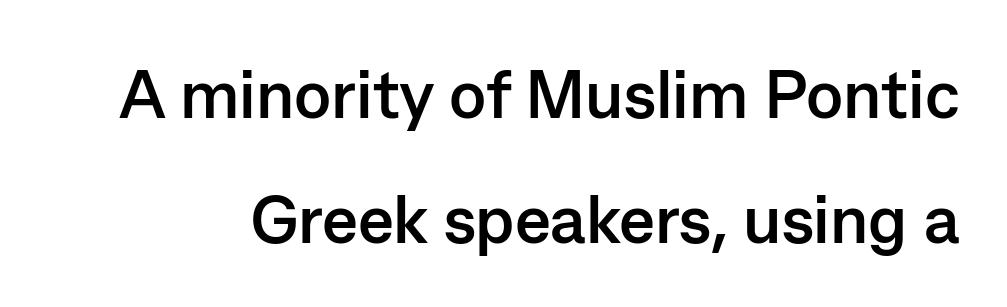
The image shows 68 px semibold sans-serif type, upright; set line spacing 1.84x, normal letter spacing, not underlined; low stroke contrast and a medium x-height.
